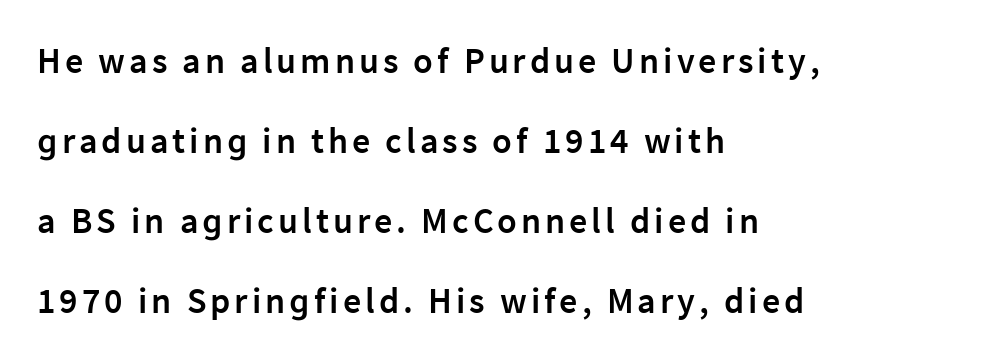
Q: Is the text bold? A: Semi-bold.
Q: Is the text italic (slanted)? A: No, it is upright.
Q: Is the typeface a serif or a sans-serif typeface? A: Sans-serif.
Q: Is the text underlined? A: No.
Q: How is the paragraph aligned? A: Left-aligned.
Q: Is the spacing between lines tight, normal or loose? A: Loose.
Q: Width (condensed, normal, or wide)? A: Normal.
Q: Stroke contrast? A: Low.
Q: x-height? A: Medium.
Q: Monospaced? A: No.
